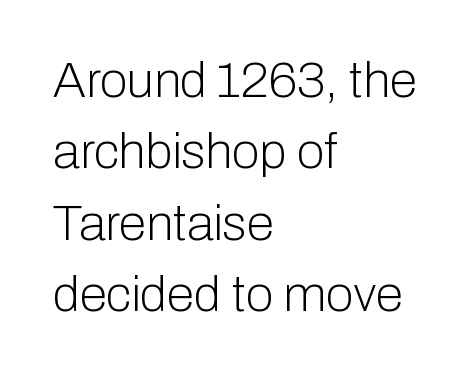
Has an underline been added? It has not. The characters display no serif detailing; their extremities are plain. You could not count columns in this text — the font is proportionally spaced. In terms of leading, this rendering sits right in the middle.
